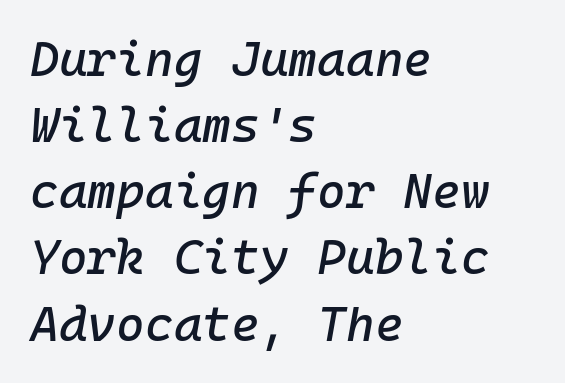
Q: Is the text italic (slanted)? A: Yes, it leans right by about 10 degrees.
Q: Is the text underlined? A: No.
Q: How is the paragraph aligned? A: Left-aligned.
Q: Is the spacing between letters normal or unusually wide? A: Normal.
Q: Is the spacing between lines tight, normal or loose? A: Normal.
Q: Width (condensed, normal, or wide)? A: Normal.
Q: Stroke contrast? A: Low.
Q: x-height? A: Medium.
Q: Monospaced? A: Yes.
